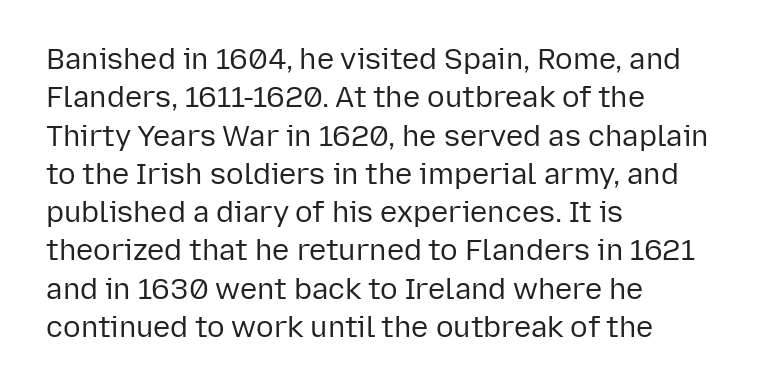
The image shows 29 px regular-weight sans-serif type, upright; set left-aligned, normal line spacing (1.32x), normal letter spacing, not underlined; low stroke contrast and a medium x-height.
